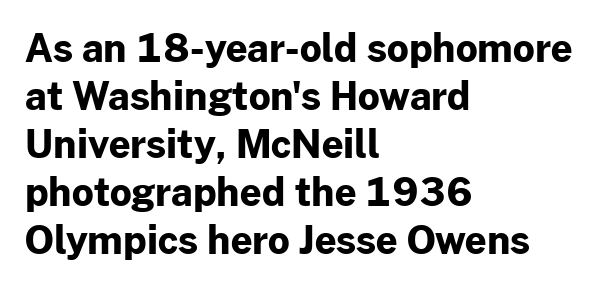
The image shows 38 px bold sans-serif type, upright; set left-aligned, normal line spacing (1.26x), normal letter spacing, not underlined; low stroke contrast and a medium x-height.
